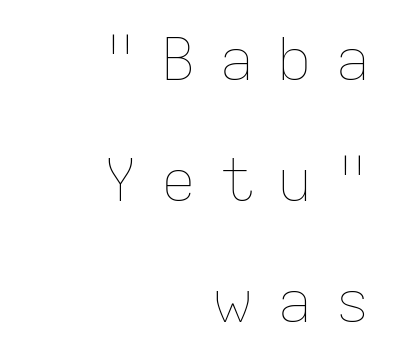
The image shows 58 px thin type, upright; set right-aligned, loose line spacing (2.09x), unusually wide letter spacing (+0.4 em), not underlined; low stroke contrast and a medium x-height.
